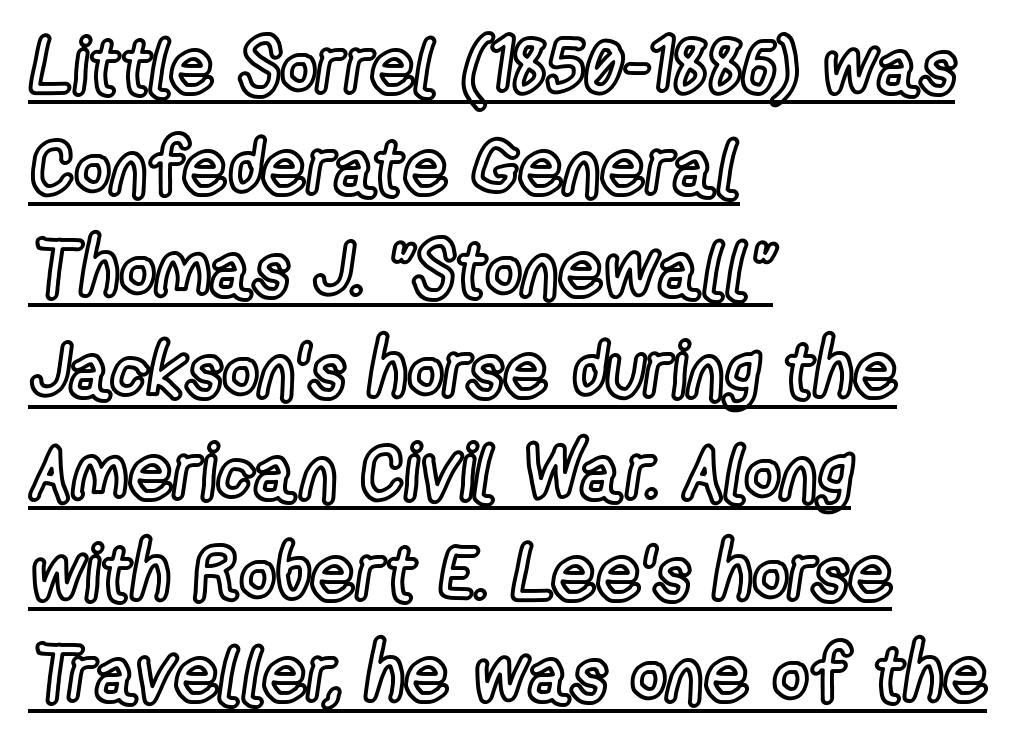
This rendering uses left alignment, leaving the right contour irregular. Think of a printed novel: that variable character pitch is what you see here. This sample uses plain, unmodified letter spacing.
